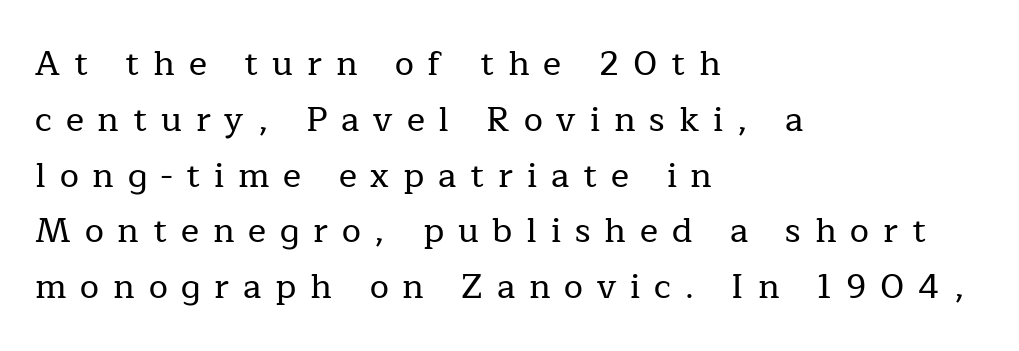
The image shows 34 px serif type, upright; set left-aligned, normal line spacing (1.64x), unusually wide letter spacing (+0.41 em), not underlined; low stroke contrast and a medium x-height.
